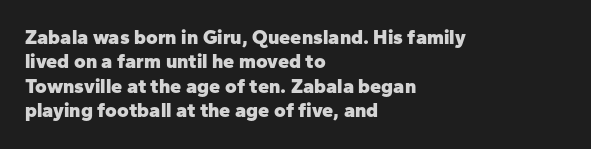
{"italic": "no", "bold": "yes", "underline": "no", "align": "left", "line_spacing_ratio": 1.22, "letter_spacing": "normal", "letter_spacing_em": 0.0, "glyph_px": 20}
